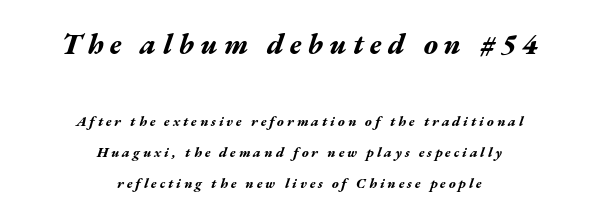
{"italic": "yes", "lean": "right", "slant_degrees": 17, "bold": "yes", "weight": "bold", "width": "wide", "stroke_contrast": "medium", "x_height": "medium", "monospaced": "no", "underline": "no", "align": "center", "line_spacing": "loose", "line_spacing_ratio": 2.21, "letter_spacing": "wide", "letter_spacing_em": 0.21, "larger_block": "first", "size_ratio": 2.07, "glyph_px": 29}
